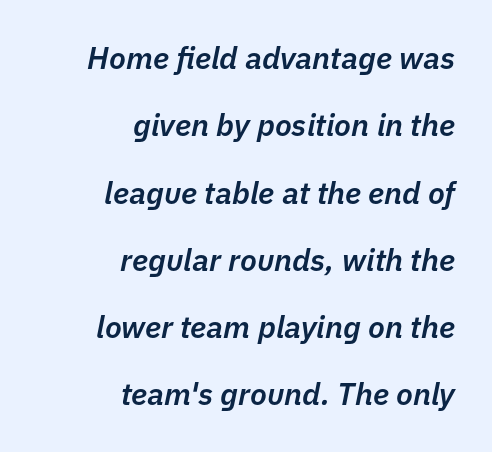
Q: Is the text bold? A: Semi-bold.
Q: Is the text italic (slanted)? A: Yes, it leans right by about 11 degrees.
Q: Is the text underlined? A: No.
Q: How is the paragraph aligned? A: Right-aligned.
Q: Is the spacing between letters normal or unusually wide? A: Normal.
Q: Is the spacing between lines tight, normal or loose? A: Loose.
Q: Width (condensed, normal, or wide)? A: Normal.
Q: Stroke contrast? A: Low.
Q: x-height? A: Medium.
Q: Monospaced? A: No.
